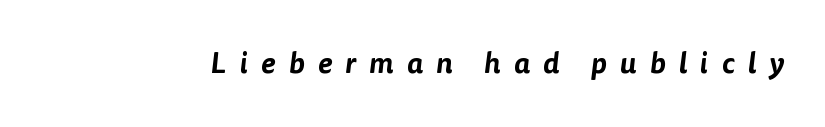
Q: Is the typeface a serif or a sans-serif typeface? A: Sans-serif.
Q: Is the text underlined? A: No.
Q: Is the spacing between letters normal or unusually wide? A: Unusually wide.
Q: Width (condensed, normal, or wide)? A: Normal.
Q: Stroke contrast? A: Low.
Q: x-height? A: Medium.
Q: Monospaced? A: No.
